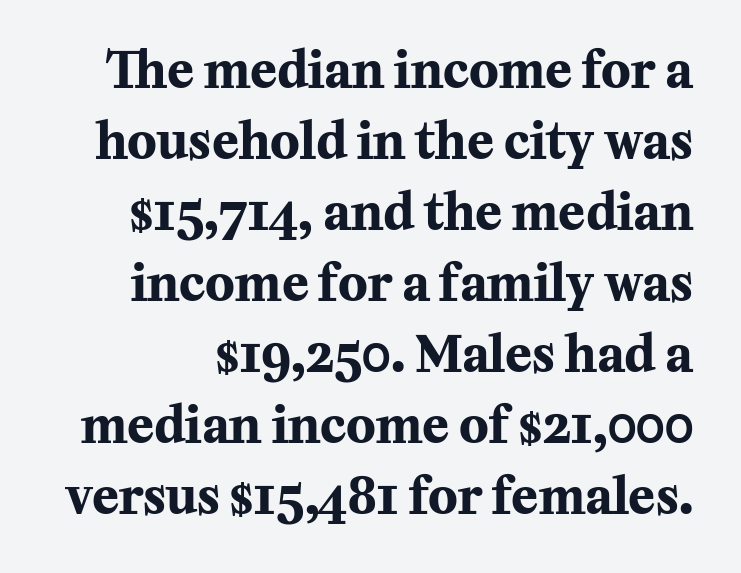
The image shows 49 px bold serif type, upright; set normal line spacing (1.45x), normal letter spacing, not underlined; medium stroke contrast and a medium x-height.
